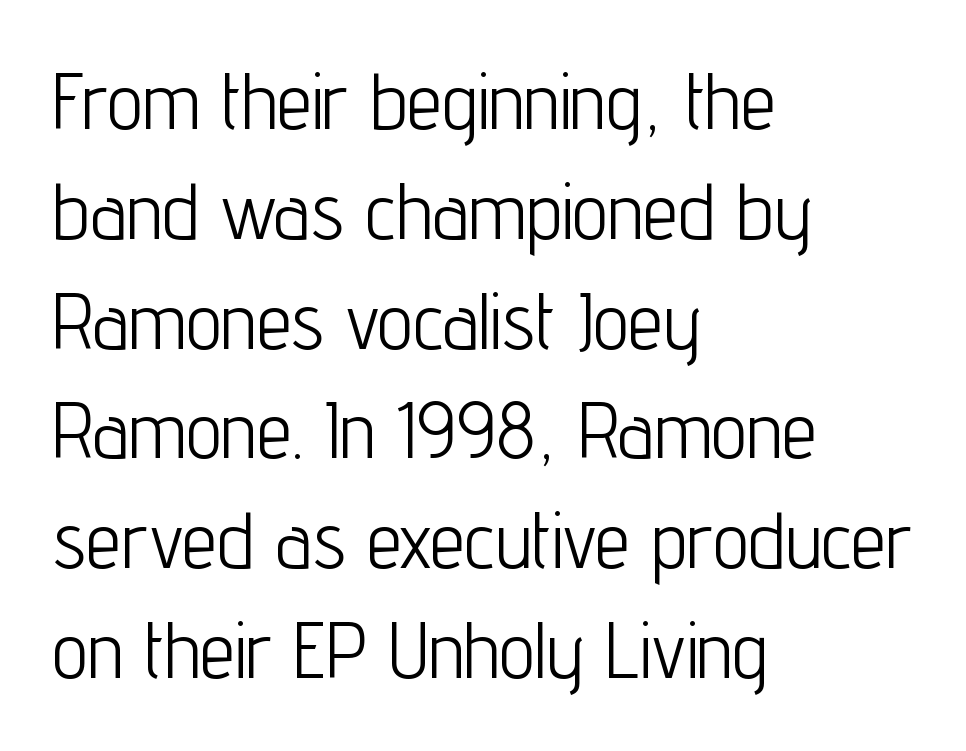
{"serif": "no", "italic": "no", "bold": "no", "weight": "light", "width": "condensed", "stroke_contrast": "low", "x_height": "medium", "monospaced": "no", "underline": "no", "align": "left", "line_spacing": "normal", "line_spacing_ratio": 1.39, "letter_spacing": "normal", "letter_spacing_em": 0.0, "glyph_px": 79}
